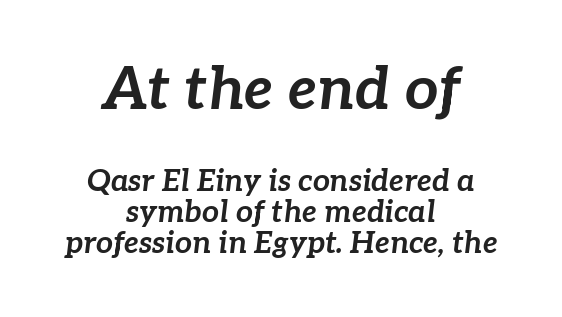
The image shows 59 px bold type, italic (leaning right); set centered, tight line spacing (1.03x), normal letter spacing, not underlined; the first (top) block is 1.97x larger; low stroke contrast and a medium x-height.
